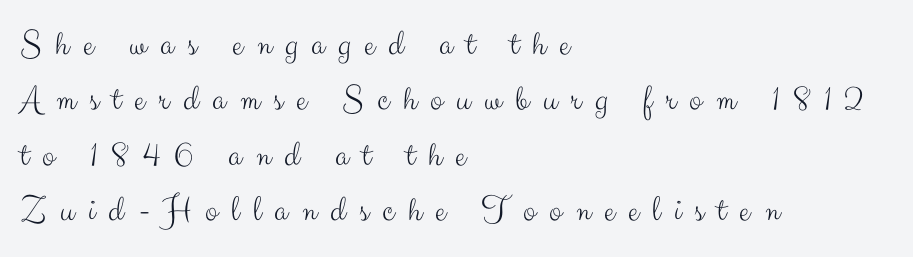
{"serif": "no", "bold": "no", "weight": "light", "width": "normal", "stroke_contrast": "medium", "x_height": "small", "monospaced": "no", "underline": "no", "align": "left", "line_spacing": "normal", "line_spacing_ratio": 1.5, "letter_spacing": "wide", "letter_spacing_em": 0.37, "glyph_px": 37}
